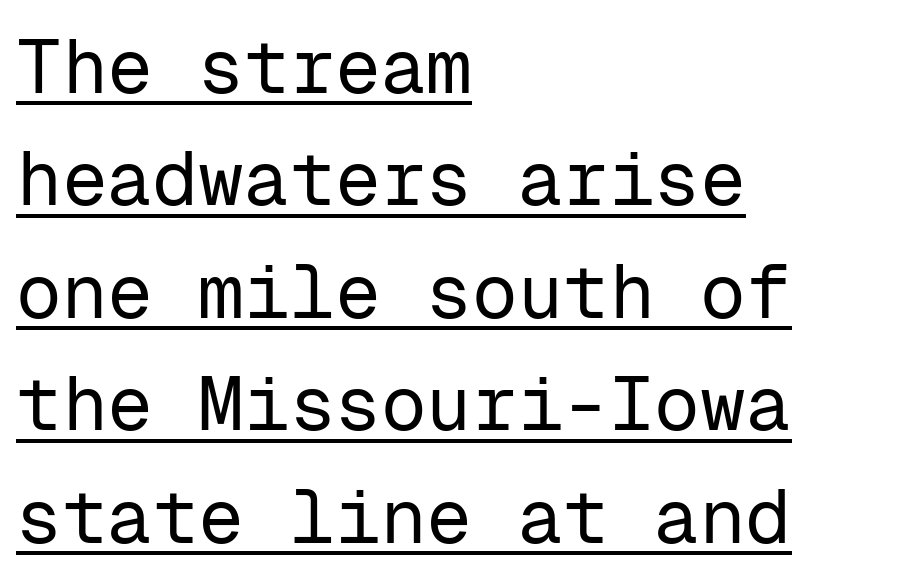
Which margin do the lines hug? The left one — the right edge is uneven. The gaps between neighbouring characters are ordinary and unremarkable. A roman cut, with each character standing at attention. The string is rendered with underlining switched on. The strokes are not fattened; the text isn't bold. What kind of face is this? One without serifs — a sans.
